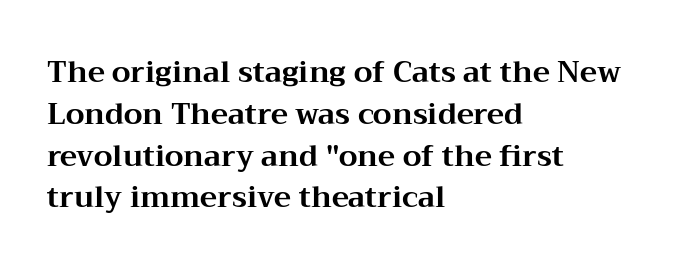
The image shows 29 px bold, wide serif type, upright; set left-aligned, normal line spacing (1.44x), normal letter spacing, not underlined; medium stroke contrast and a medium x-height.
